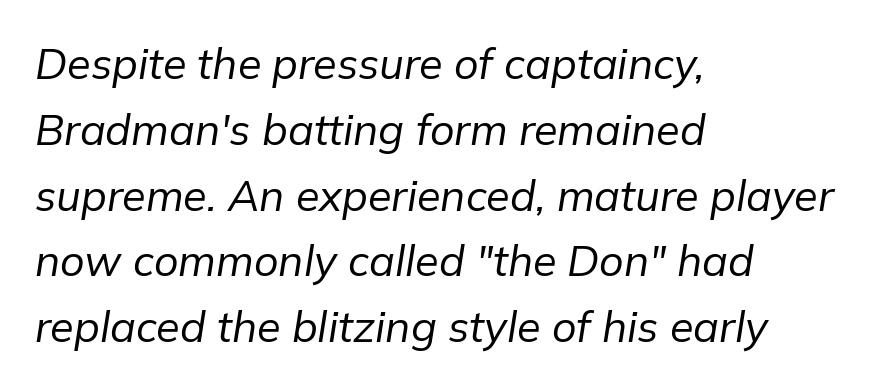
Compared with typical body copy, the letter spacing here is the same. The weight would be labelled regular, book, light, or lighter still. The letters advance in unequal steps, a hallmark of proportional type. Reading down the column, the eye jumps a familiar distance to each next line.
